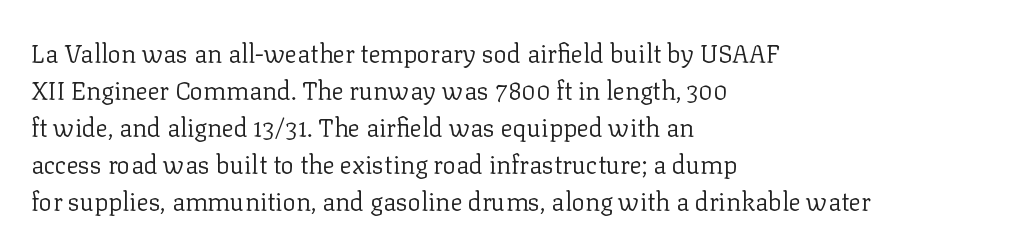
Q: Is the text bold? A: No.
Q: Is the text italic (slanted)? A: No, it is upright.
Q: Is the text underlined? A: No.
Q: How is the paragraph aligned? A: Left-aligned.
Q: Is the spacing between letters normal or unusually wide? A: Normal.
Q: Is the spacing between lines tight, normal or loose? A: Normal.
